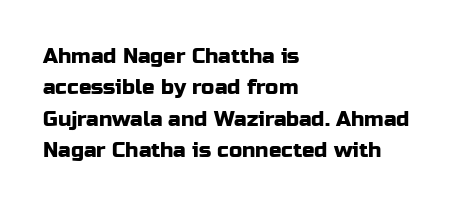
{"italic": "no", "underline": "no", "align": "left", "line_spacing": "normal", "line_spacing_ratio": 1.5, "letter_spacing": "normal", "letter_spacing_em": 0.0, "glyph_px": 21}
